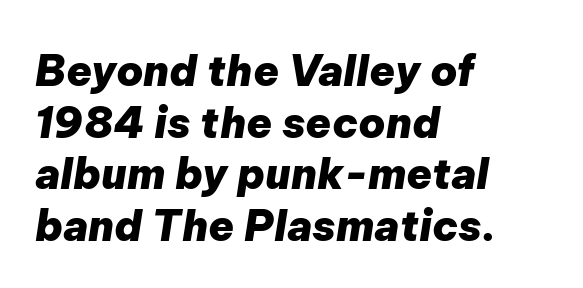
Q: Is the text bold? A: Yes.
Q: Is the text italic (slanted)? A: Yes, it leans right by about 9 degrees.
Q: Is the text underlined? A: No.
Q: How is the paragraph aligned? A: Left-aligned.
Q: Is the spacing between letters normal or unusually wide? A: Normal.
Q: Width (condensed, normal, or wide)? A: Normal.
Q: Stroke contrast? A: Low.
Q: x-height? A: Medium.
Q: Monospaced? A: No.
